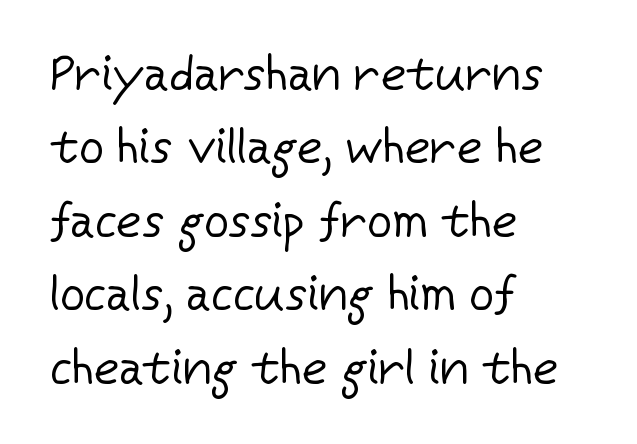
Q: Is the text bold? A: No.
Q: Is the text italic (slanted)? A: No, it is upright.
Q: Is the typeface a serif or a sans-serif typeface? A: Sans-serif.
Q: Is the text underlined? A: No.
Q: How is the paragraph aligned? A: Left-aligned.
Q: Is the spacing between letters normal or unusually wide? A: Normal.
Q: Is the spacing between lines tight, normal or loose? A: Normal.
Q: Width (condensed, normal, or wide)? A: Normal.
Q: Stroke contrast? A: Low.
Q: x-height? A: Medium.
Q: Monospaced? A: No.
